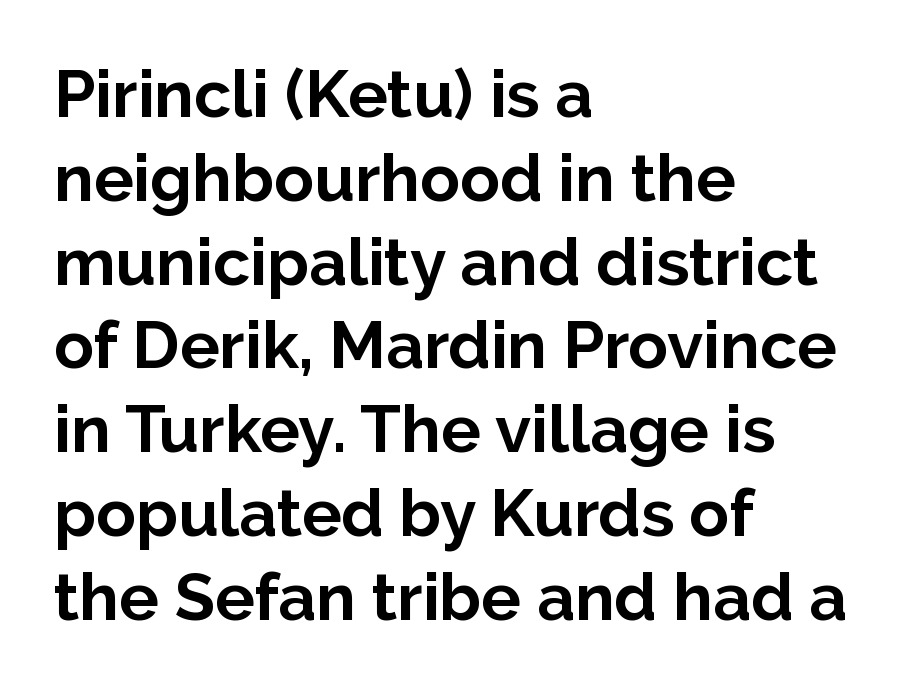
The image shows 66 px bold sans-serif type, upright; set left-aligned, normal line spacing (1.27x), normal letter spacing, not underlined; low stroke contrast and a medium x-height.
